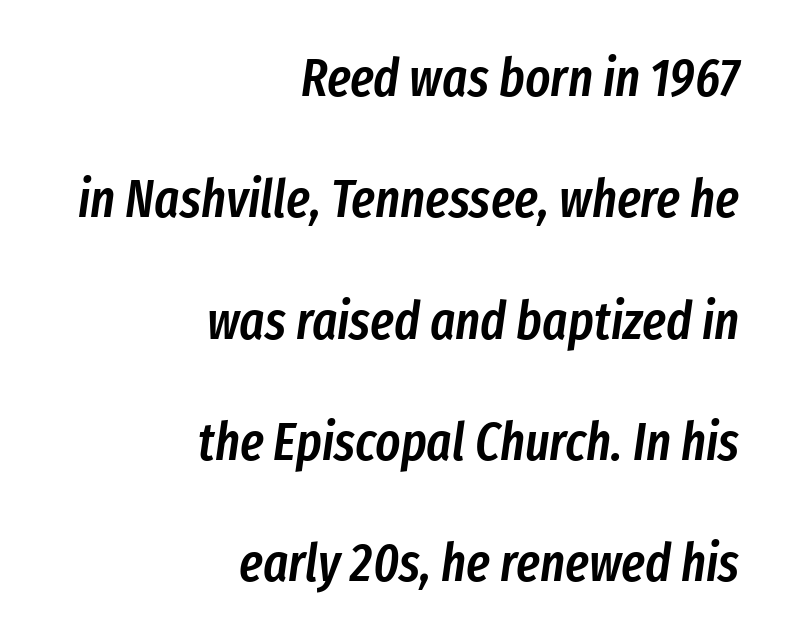
Q: Is the text bold? A: Semi-bold.
Q: Is the text italic (slanted)? A: Yes, it leans right by about 8 degrees.
Q: Is the text underlined? A: No.
Q: How is the paragraph aligned? A: Right-aligned.
Q: Is the spacing between letters normal or unusually wide? A: Normal.
Q: Is the spacing between lines tight, normal or loose? A: Loose.
Q: Width (condensed, normal, or wide)? A: Condensed.
Q: Stroke contrast? A: Low.
Q: x-height? A: Medium.
Q: Monospaced? A: No.
